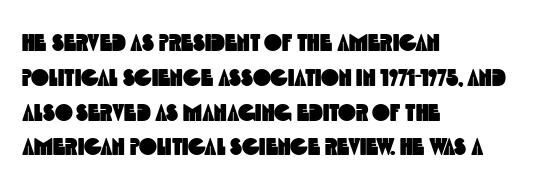
{"underline": "no", "align": "left", "line_spacing": "normal", "line_spacing_ratio": 1.45, "letter_spacing": "normal", "letter_spacing_em": 0.0, "glyph_px": 24}
